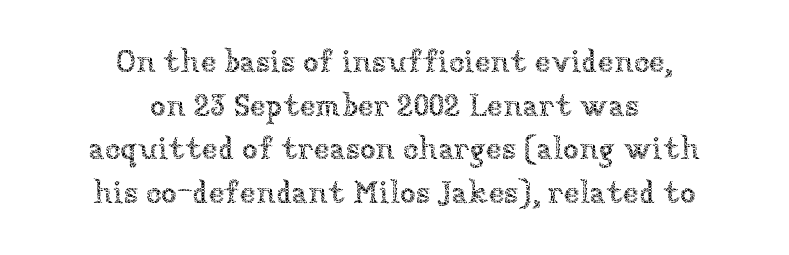
The image shows 32 px thin type, upright; set centered, normal line spacing (1.36x), normal letter spacing, not underlined; low stroke contrast and a medium x-height.
